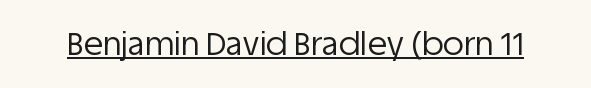
You can tell from the bare stems that sans-serif type was used. These lines were composed using upright roman letters. Observe the ordinary spacing: letters are neighbours, not strangers. These lines are rendered in a variable-pitch font. Heaviness? Minimal to ordinary, like unemphasized prose.
